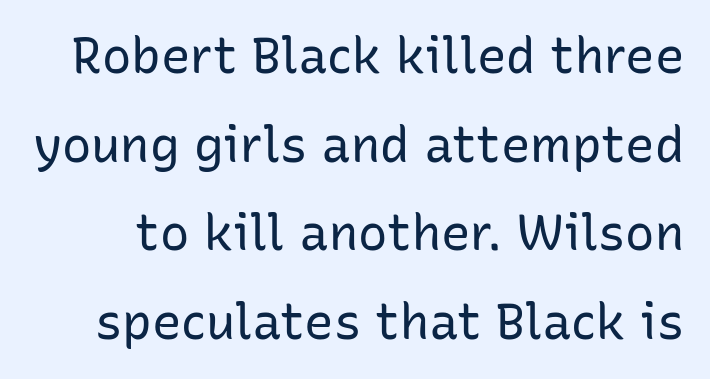
Q: Is the text bold? A: No.
Q: Is the text italic (slanted)? A: No, it is upright.
Q: Is the typeface a serif or a sans-serif typeface? A: Sans-serif.
Q: Is the text underlined? A: No.
Q: Is the spacing between letters normal or unusually wide? A: Normal.
Q: Width (condensed, normal, or wide)? A: Normal.
Q: Stroke contrast? A: Low.
Q: x-height? A: Medium.
Q: Monospaced? A: No.
